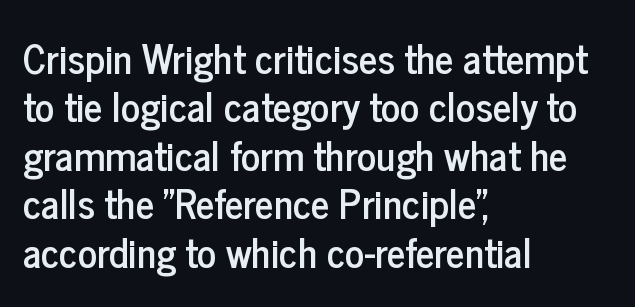
Is this a fixed-width face? No — the glyphs have proportional, varying widths. Upright lettering throughout. Note: no serifs on the glyphs. Clear beneath every line of the passage. The line texture is even and compact thanks to regular tracking. These lines are set flush left with a ragged right edge.
